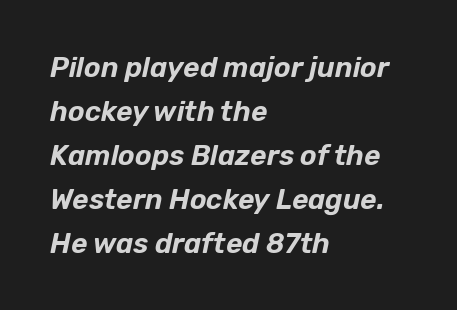
The image shows 28 px text type, italic (leaning right); set left-aligned, normal line spacing (1.57x), normal letter spacing, not underlined; low stroke contrast and a medium x-height.
